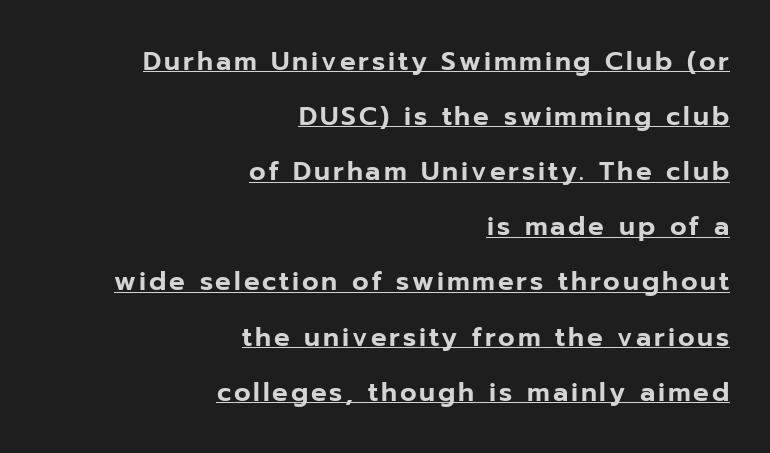
The image shows 26 px text type, upright; set right-aligned, loose line spacing (2.12x), underlined.
